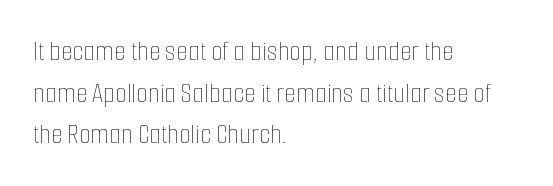
{"italic": "no", "bold": "no", "weight": "thin", "width": "condensed", "stroke_contrast": "low", "x_height": "medium", "monospaced": "no", "underline": "no", "align": "left", "line_spacing": "normal", "line_spacing_ratio": 1.39, "letter_spacing": "normal", "letter_spacing_em": 0.0, "glyph_px": 30}
